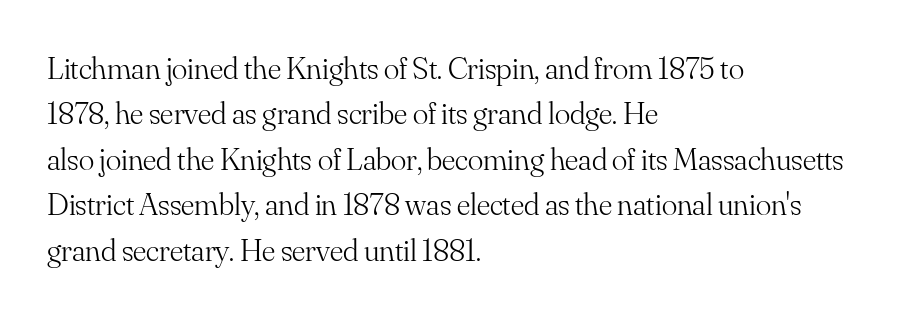
{"serif": "yes", "italic": "no", "bold": "no", "weight": "light", "width": "normal", "stroke_contrast": "medium", "x_height": "small", "monospaced": "no", "underline": "no", "align": "left", "line_spacing": "normal", "line_spacing_ratio": 1.42, "letter_spacing": "normal", "letter_spacing_em": 0.0, "glyph_px": 32}
